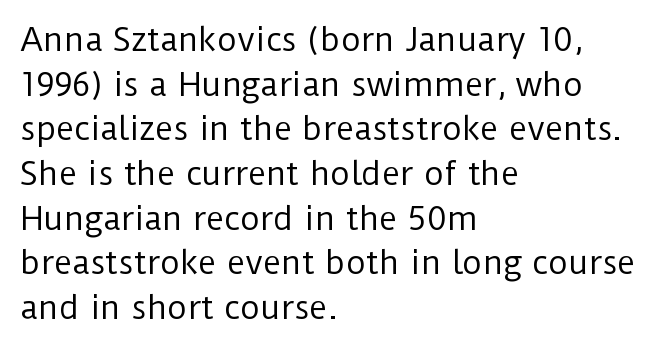
Q: Is the text bold? A: No.
Q: Is the text italic (slanted)? A: No, it is upright.
Q: Is the typeface a serif or a sans-serif typeface? A: Sans-serif.
Q: Is the text underlined? A: No.
Q: How is the paragraph aligned? A: Left-aligned.
Q: Is the spacing between letters normal or unusually wide? A: Normal.
Q: Is the spacing between lines tight, normal or loose? A: Normal.
Q: Width (condensed, normal, or wide)? A: Normal.
Q: Stroke contrast? A: Low.
Q: x-height? A: Medium.
Q: Monospaced? A: No.
